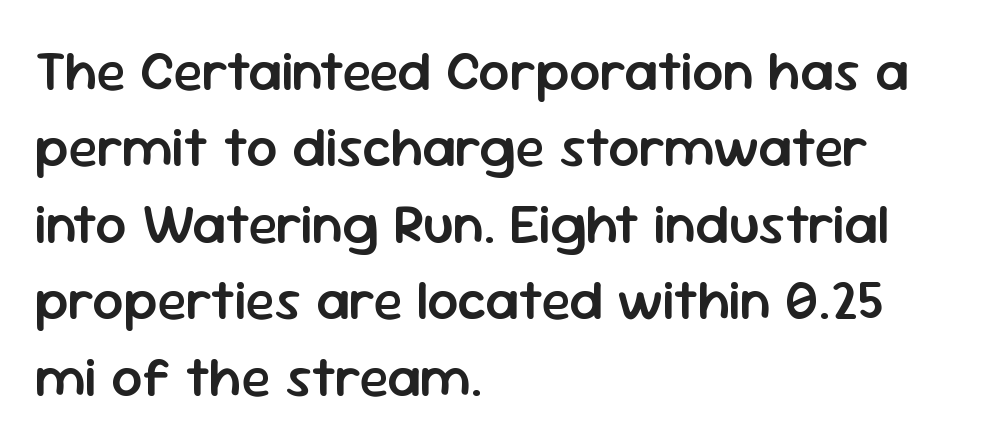
Q: Is the text bold? A: Semi-bold.
Q: Is the text italic (slanted)? A: No, it is upright.
Q: Is the typeface a serif or a sans-serif typeface? A: Sans-serif.
Q: Is the text underlined? A: No.
Q: How is the paragraph aligned? A: Left-aligned.
Q: Is the spacing between letters normal or unusually wide? A: Normal.
Q: Is the spacing between lines tight, normal or loose? A: Normal.
Q: Width (condensed, normal, or wide)? A: Normal.
Q: Stroke contrast? A: Low.
Q: x-height? A: Medium.
Q: Monospaced? A: No.
